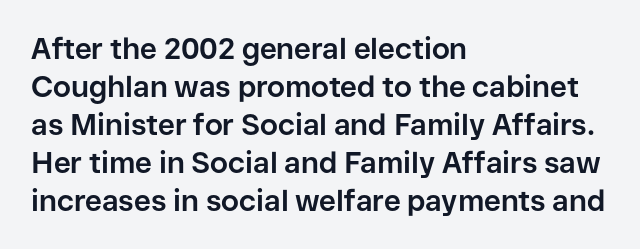
{"serif": "no", "italic": "no", "bold": "yes", "weight": "bold", "width": "normal", "stroke_contrast": "low", "x_height": "medium", "monospaced": "no", "underline": "no", "align": "left", "line_spacing": "normal", "line_spacing_ratio": 1.31, "letter_spacing": "normal", "letter_spacing_em": 0.0, "glyph_px": 29}
